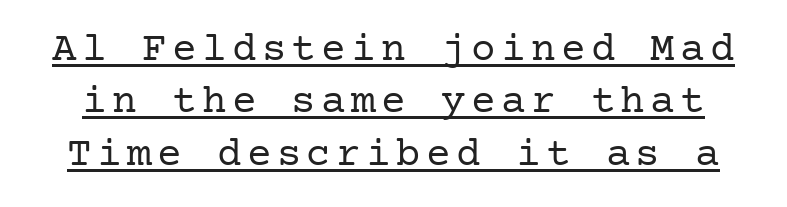
Italic? Not at all — the glyphs are vertical. Classification — serif. Reading down the column, the eye jumps a familiar distance to each next line. Students, observe the line beneath the letters — that is underlining. Think standard paragraph weight, or any step lighter than that.
